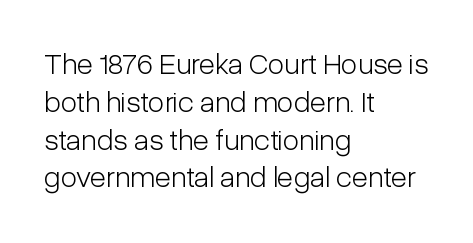
Q: Is the text bold? A: No.
Q: Is the text italic (slanted)? A: No, it is upright.
Q: Is the typeface a serif or a sans-serif typeface? A: Sans-serif.
Q: Is the text underlined? A: No.
Q: How is the paragraph aligned? A: Left-aligned.
Q: Is the spacing between letters normal or unusually wide? A: Normal.
Q: Is the spacing between lines tight, normal or loose? A: Normal.
Q: Width (condensed, normal, or wide)? A: Condensed.
Q: Stroke contrast? A: Low.
Q: x-height? A: Medium.
Q: Monospaced? A: No.
